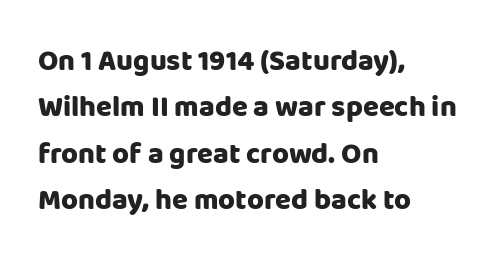
Q: Is the text bold? A: Yes.
Q: Is the text italic (slanted)? A: No, it is upright.
Q: Is the typeface a serif or a sans-serif typeface? A: Sans-serif.
Q: Is the text underlined? A: No.
Q: How is the paragraph aligned? A: Left-aligned.
Q: Is the spacing between letters normal or unusually wide? A: Normal.
Q: Is the spacing between lines tight, normal or loose? A: Normal.
Q: Width (condensed, normal, or wide)? A: Normal.
Q: Stroke contrast? A: Low.
Q: x-height? A: Large.
Q: Monospaced? A: No.
